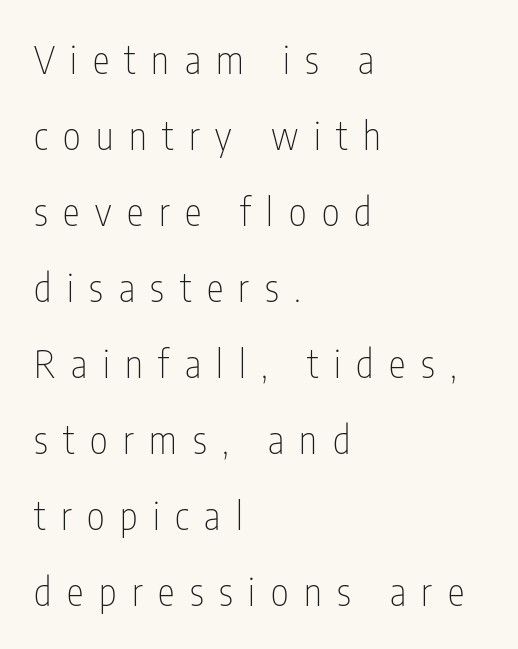
The image shows 38 px thin, condensed sans-serif type, upright; set left-aligned, loose line spacing (2.0x), unusually wide letter spacing (+0.41 em), not underlined; low stroke contrast and a medium x-height.
